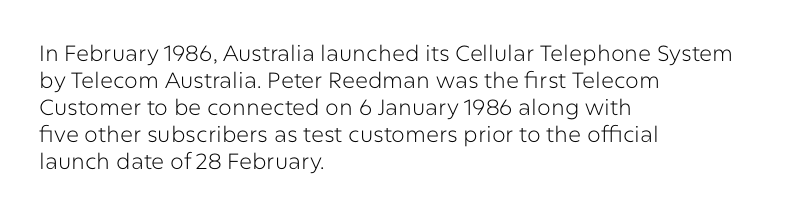
Q: Is the text bold? A: No.
Q: Is the text italic (slanted)? A: No, it is upright.
Q: Is the text underlined? A: No.
Q: How is the paragraph aligned? A: Left-aligned.
Q: Is the spacing between letters normal or unusually wide? A: Normal.
